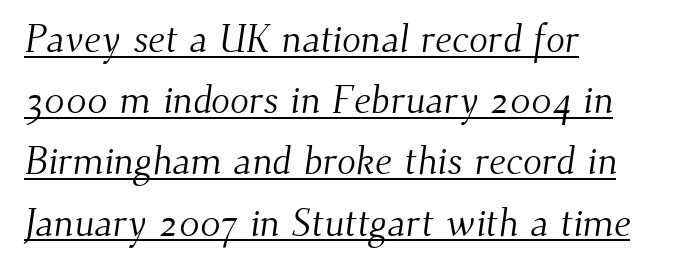
This sample has the flowing, uneven cadence of proportional lettering. Is there an underline? Yes — a line sits under the letters. Serif or sans? Serif — the stroke terminals have little feet. The letterforms sit shoulder to shoulder at normal distance. These lines sit exactly where default settings would place them.
